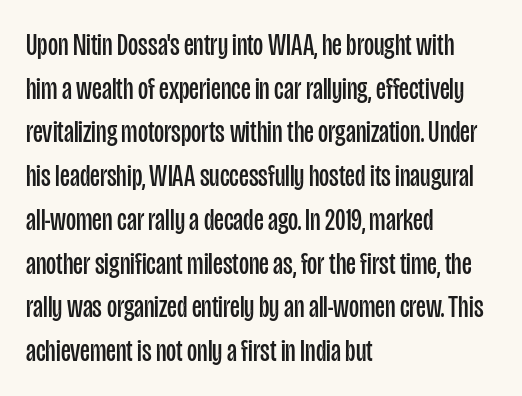
Q: Is the text bold? A: No.
Q: Is the text italic (slanted)? A: No, it is upright.
Q: Is the typeface a serif or a sans-serif typeface? A: Sans-serif.
Q: Is the text underlined? A: No.
Q: How is the paragraph aligned? A: Left-aligned.
Q: Is the spacing between letters normal or unusually wide? A: Normal.
Q: Is the spacing between lines tight, normal or loose? A: Normal.
Q: Width (condensed, normal, or wide)? A: Condensed.
Q: Stroke contrast? A: Low.
Q: x-height? A: Large.
Q: Monospaced? A: No.
